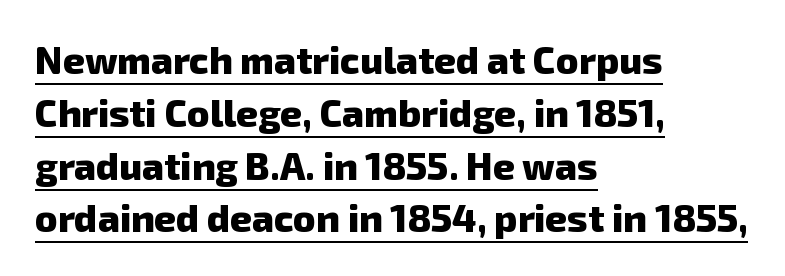
Q: Is the text bold? A: Yes.
Q: Is the typeface a serif or a sans-serif typeface? A: Sans-serif.
Q: Is the text underlined? A: Yes.
Q: How is the paragraph aligned? A: Left-aligned.
Q: Is the spacing between letters normal or unusually wide? A: Normal.
Q: Is the spacing between lines tight, normal or loose? A: Normal.
Q: Width (condensed, normal, or wide)? A: Normal.
Q: Stroke contrast? A: Low.
Q: x-height? A: Medium.
Q: Monospaced? A: No.
